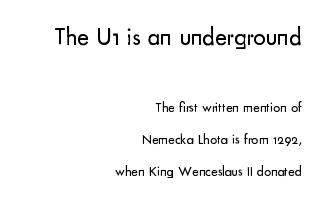
{"italic": "no", "bold": "no", "underline": "no", "align": "right", "line_spacing": "loose", "line_spacing_ratio": 2.28, "letter_spacing": "normal", "letter_spacing_em": 0.0, "larger_block": "first", "size_ratio": 1.79, "glyph_px": 25}
